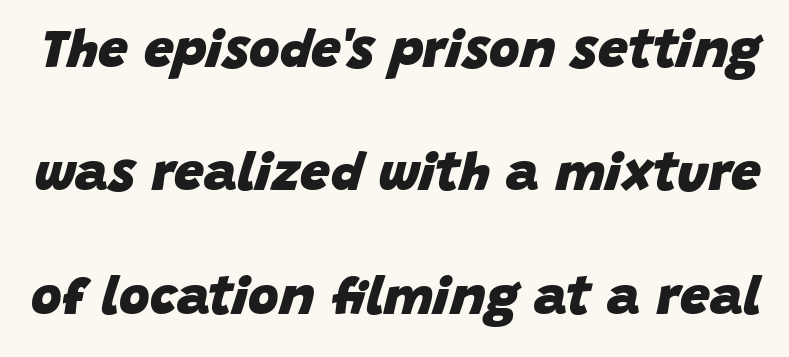
The face used here has a pronounced slope to its letters. Interline gaps are noticeably wide in this sample. Spacing verdict: proportional, widths tailored to each character. These words are printed bold, with thick strokes throughout.
